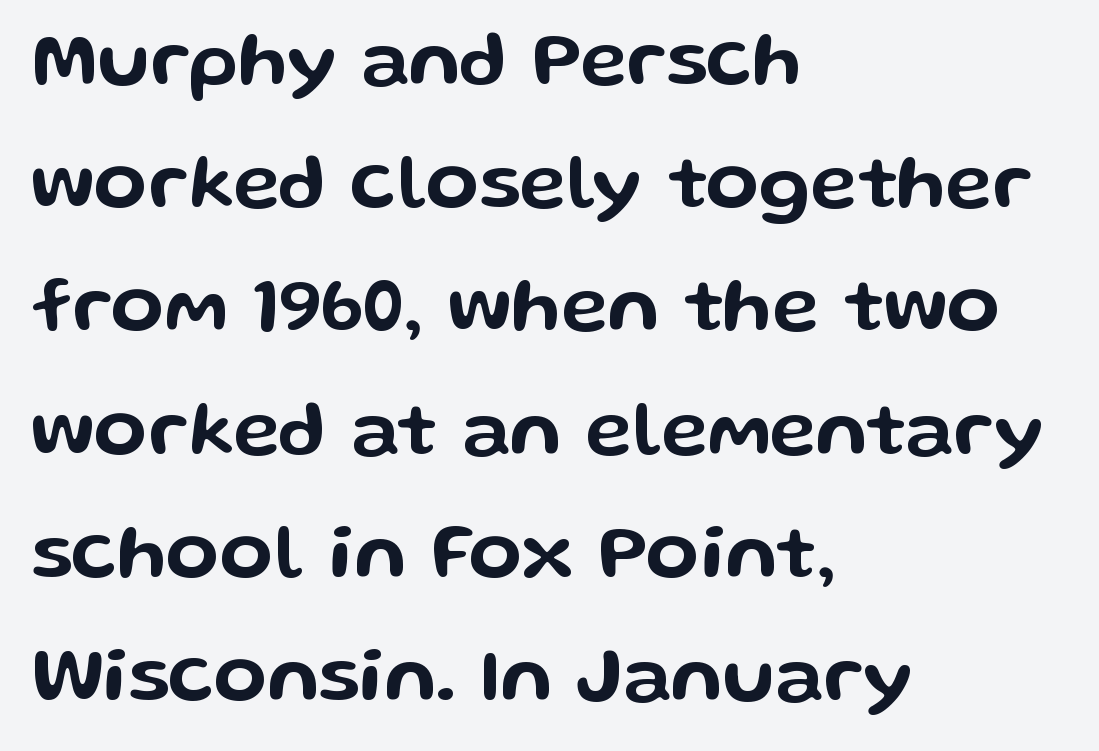
Q: Is the text italic (slanted)? A: No, it is upright.
Q: Is the typeface a serif or a sans-serif typeface? A: Sans-serif.
Q: Is the text underlined? A: No.
Q: How is the paragraph aligned? A: Left-aligned.
Q: Is the spacing between letters normal or unusually wide? A: Normal.
Q: Is the spacing between lines tight, normal or loose? A: Normal.
Q: Width (condensed, normal, or wide)? A: Wide.
Q: Stroke contrast? A: Low.
Q: x-height? A: Medium.
Q: Monospaced? A: No.
